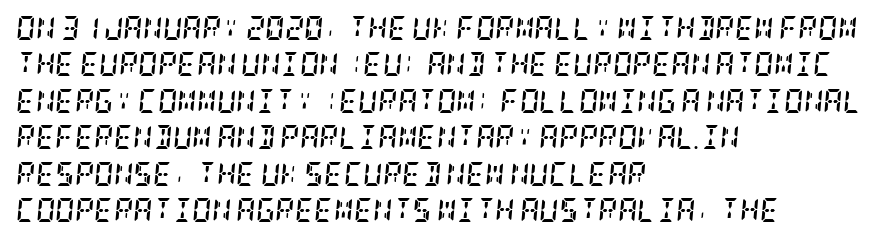
{"italic": "yes", "lean": "right", "slant_degrees": 5, "bold": "yes", "underline": "no", "align": "left", "line_spacing": "normal", "line_spacing_ratio": 1.52, "letter_spacing": "normal", "letter_spacing_em": 0.0, "glyph_px": 24}
